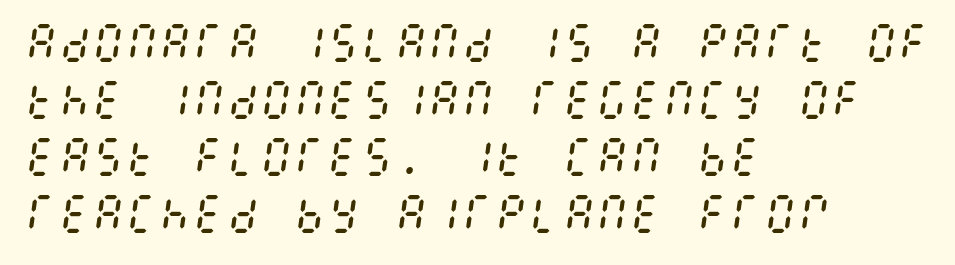
The rendering keeps characters at their native spacing. An italicized treatment has been applied to the whole sample. Check the space under the baseline: it is left empty. A quiet, ordinary-to-light weight characterises the typeface. The vertical gap from one line to the next is medium. The paragraph shown leans on its left margin.
